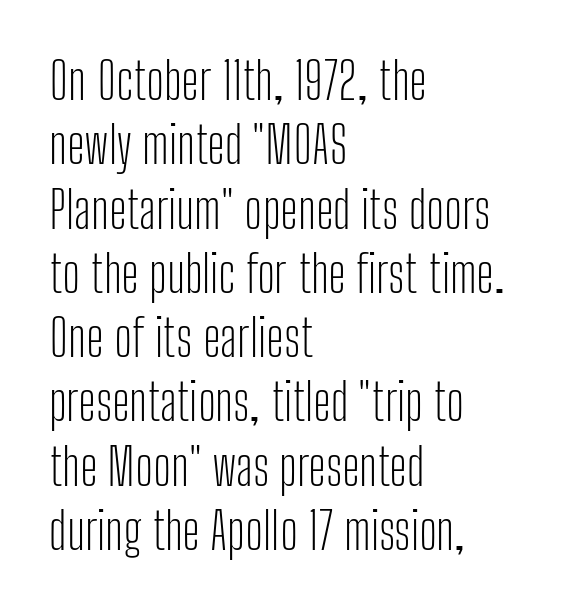
Q: Is the text bold? A: No.
Q: Is the text italic (slanted)? A: No, it is upright.
Q: Is the typeface a serif or a sans-serif typeface? A: Sans-serif.
Q: Is the text underlined? A: No.
Q: How is the paragraph aligned? A: Left-aligned.
Q: Is the spacing between letters normal or unusually wide? A: Normal.
Q: Is the spacing between lines tight, normal or loose? A: Normal.
Q: Width (condensed, normal, or wide)? A: Condensed.
Q: Stroke contrast? A: Low.
Q: x-height? A: Medium.
Q: Monospaced? A: No.
